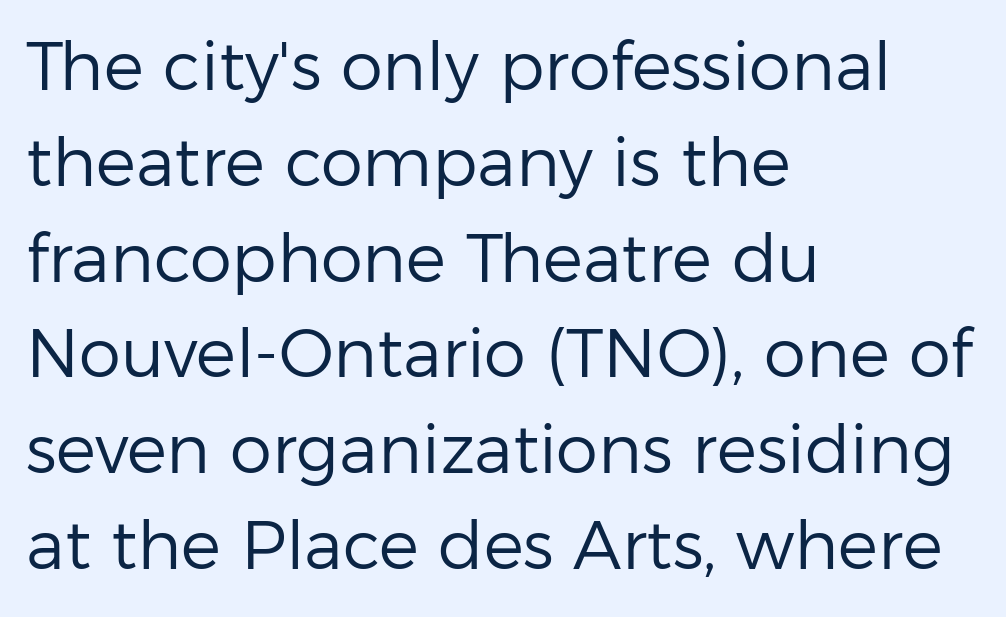
Q: Is the text bold? A: No.
Q: Is the text italic (slanted)? A: No, it is upright.
Q: Is the typeface a serif or a sans-serif typeface? A: Sans-serif.
Q: Is the text underlined? A: No.
Q: How is the paragraph aligned? A: Left-aligned.
Q: Is the spacing between letters normal or unusually wide? A: Normal.
Q: Is the spacing between lines tight, normal or loose? A: Normal.
Q: Width (condensed, normal, or wide)? A: Normal.
Q: Stroke contrast? A: Low.
Q: x-height? A: Medium.
Q: Monospaced? A: No.
